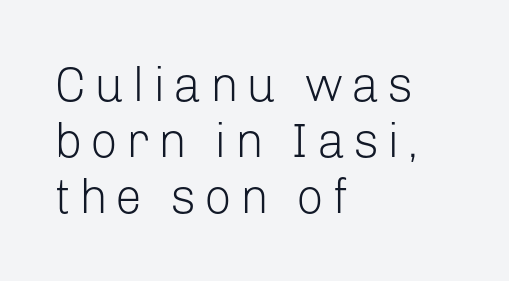
The image shows 48 px light sans-serif type, upright; set left-aligned, line spacing 1.17x, not underlined; low stroke contrast and a medium x-height.
